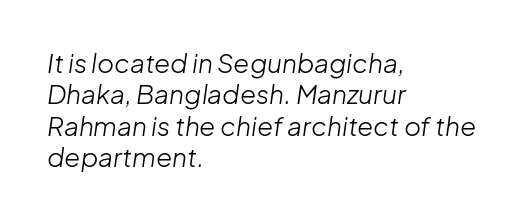
{"italic": "yes", "lean": "right", "slant_degrees": 8, "bold": "no", "underline": "no", "align": "left", "line_spacing_ratio": 1.21, "letter_spacing": "normal", "letter_spacing_em": 0.0, "glyph_px": 26}
